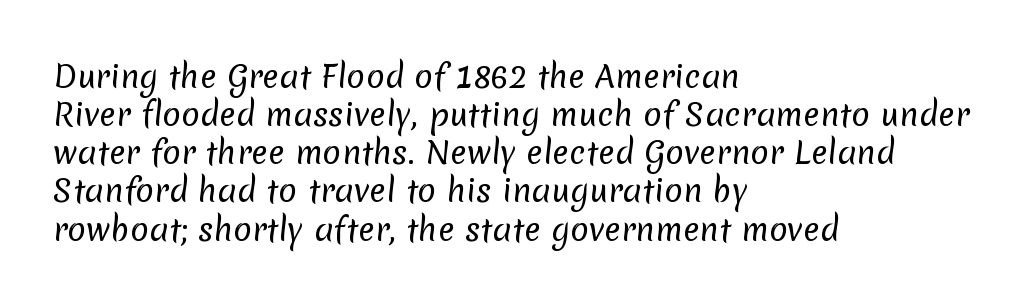
Descender tails drop into unmarked territory. Stroke mass is kept to a normal reading level or below. The gaps between neighbouring characters are ordinary and unremarkable. Proportional: the letters do not fall into vertical columns. Look at the bottom of the vertical strokes: they stop flat, with no serifs. The compositor pushed each line to the left boundary.
